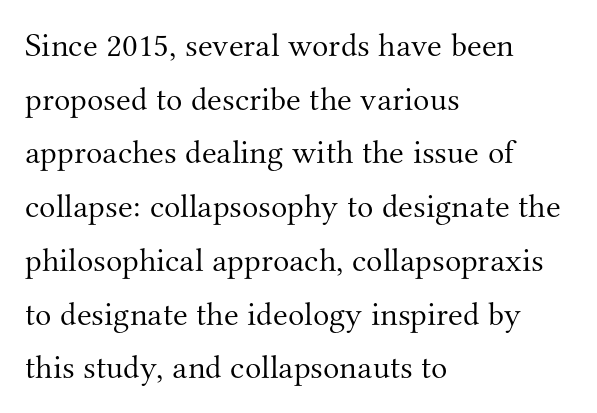
{"serif": "yes", "italic": "no", "bold": "no", "weight": "light", "width": "normal", "stroke_contrast": "medium", "x_height": "small", "monospaced": "no", "underline": "no", "align": "left", "line_spacing": "normal", "line_spacing_ratio": 1.58, "letter_spacing": "normal", "letter_spacing_em": 0.0, "glyph_px": 34}
